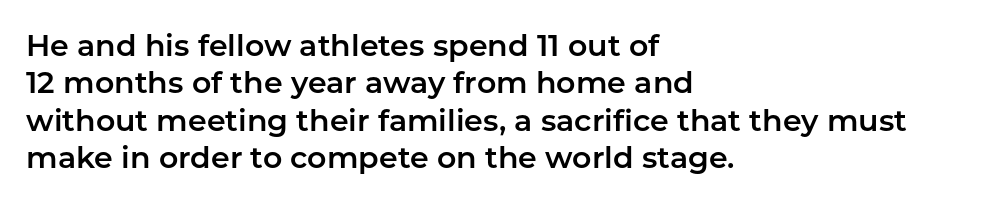
The image shows 30 px sans-serif type, upright; set left-aligned, normal line spacing (1.25x), normal letter spacing, not underlined; low stroke contrast and a medium x-height.
